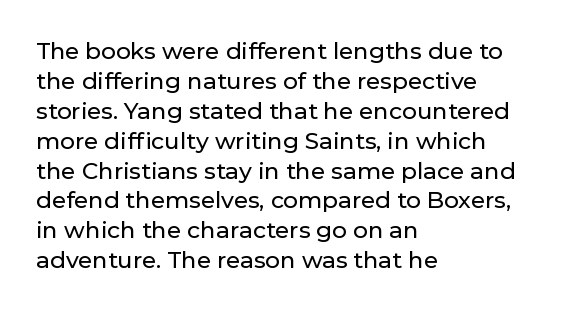
{"italic": "no", "underline": "no", "align": "left", "line_spacing": "normal", "line_spacing_ratio": 1.3, "letter_spacing": "normal", "letter_spacing_em": 0.0, "glyph_px": 23}
